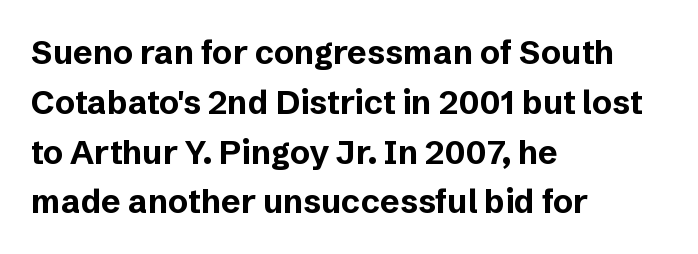
The image shows 33 px bold sans-serif type, upright; set left-aligned, normal line spacing (1.51x), normal letter spacing, not underlined; low stroke contrast and a medium x-height.
